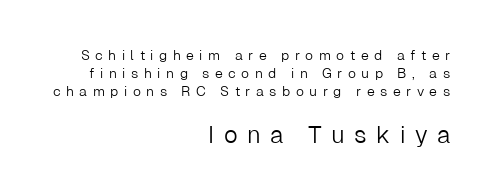
Q: Is the text bold? A: No.
Q: Is the text italic (slanted)? A: No, it is upright.
Q: Is the text underlined? A: No.
Q: How is the paragraph aligned? A: Right-aligned.
Q: Is the spacing between letters normal or unusually wide? A: Unusually wide.
Q: Is the spacing between lines tight, normal or loose? A: Normal.
Q: Which block of text is set in a larger size, the first (top) or the second (bottom)? A: The second (bottom) one.
